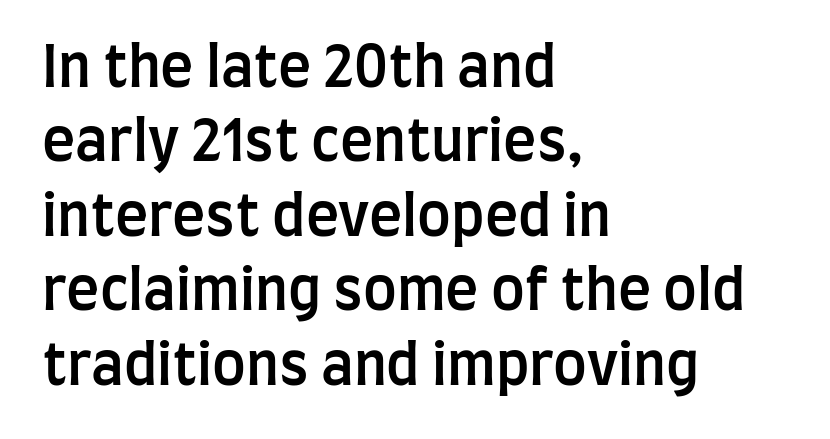
{"serif": "no", "italic": "no", "bold": "semi", "weight": "semibold", "width": "condensed", "stroke_contrast": "low", "x_height": "large", "monospaced": "no", "underline": "no", "align": "left", "line_spacing": "normal", "line_spacing_ratio": 1.33, "letter_spacing": "normal", "letter_spacing_em": 0.0, "glyph_px": 56}
